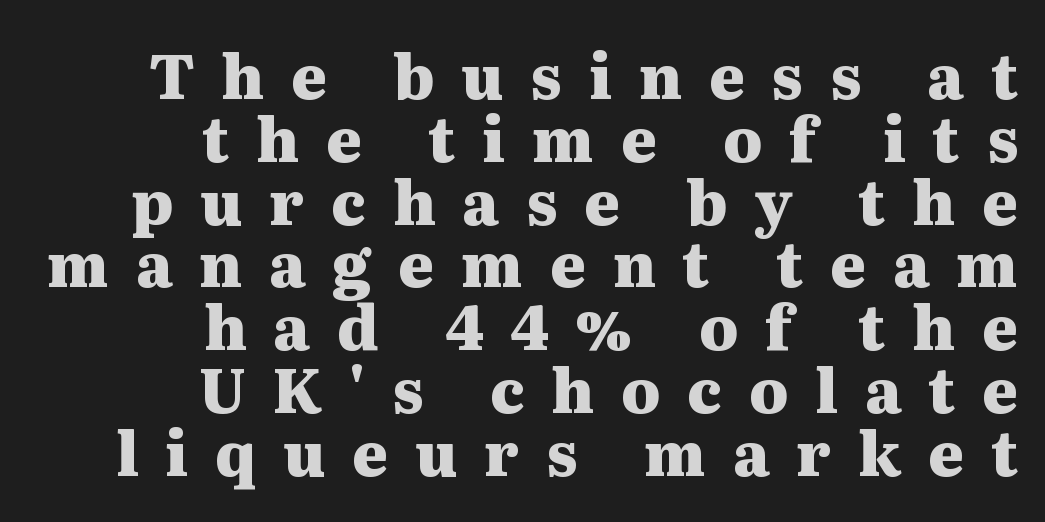
Q: Is the text bold? A: Yes.
Q: Is the text italic (slanted)? A: No, it is upright.
Q: Is the typeface a serif or a sans-serif typeface? A: Serif.
Q: Is the text underlined? A: No.
Q: How is the paragraph aligned? A: Right-aligned.
Q: Is the spacing between letters normal or unusually wide? A: Unusually wide.
Q: Is the spacing between lines tight, normal or loose? A: Tight.
Q: Width (condensed, normal, or wide)? A: Wide.
Q: Stroke contrast? A: Medium.
Q: x-height? A: Medium.
Q: Monospaced? A: No.
